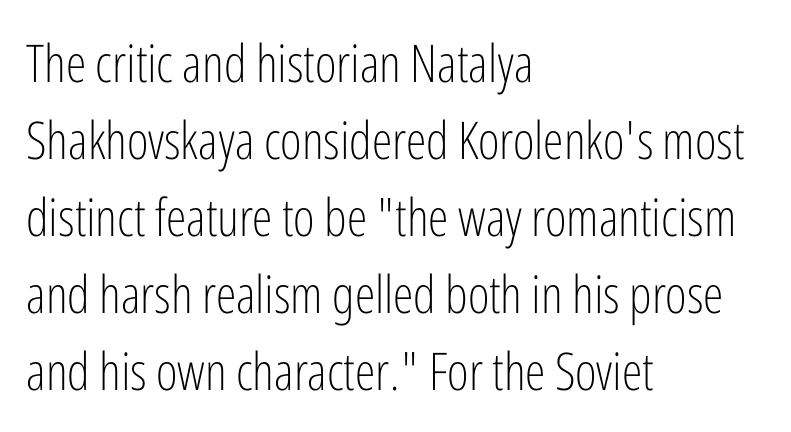
This is roman type, the default non-slanted kind. Bold? No — there's no thickening of the strokes. Line spacing here is normal. In terms of letterform style, serifs are entirely absent. The area under the type is left untouched. A typesetter would call this proportional, since set widths differ per character.
